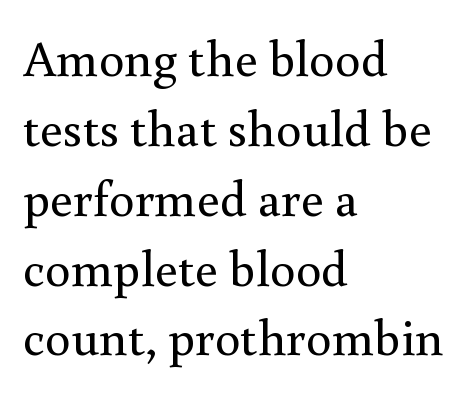
{"serif": "yes", "italic": "no", "bold": "no", "weight": "regular", "width": "normal", "stroke_contrast": "medium", "x_height": "small", "monospaced": "no", "underline": "no", "align": "left", "line_spacing": "normal", "line_spacing_ratio": 1.37, "letter_spacing": "normal", "letter_spacing_em": 0.0, "glyph_px": 51}
